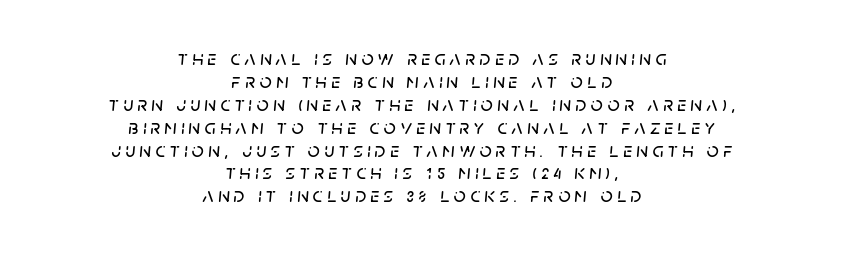
Every character sits at an angle, as italics do. Lines of text with bare space underneath. Regarding leading, the lines here are crowded together. These lines are centered, leaving both edges ragged. Tracking value appears strongly positive — letters spread wide.
